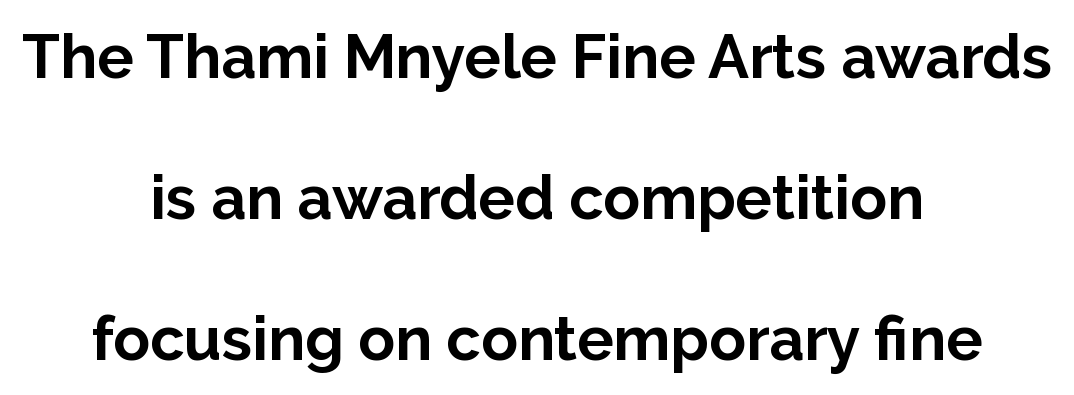
Compared with typical paragraphs, the rows here are farther apart. A dark, heavy texture on the line: the type is bold. Lines of text with bare space underneath. The type sits square on the baseline with zero lean.
